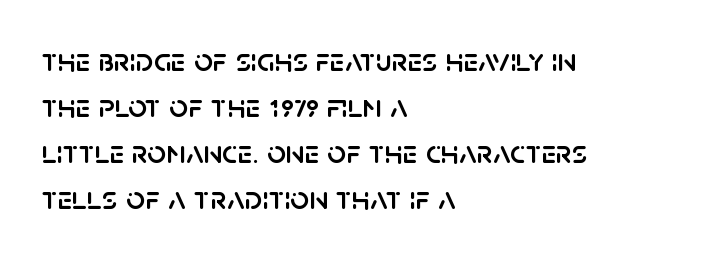
The image shows 33 px sans-serif type, upright; set left-aligned, normal line spacing (1.39x), normal letter spacing, not underlined; low stroke contrast and a large x-height.
